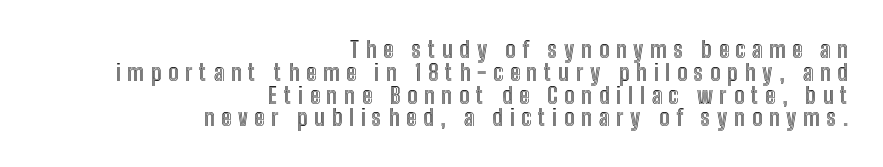
The image shows 23 px text type, upright; set right-aligned, tight line spacing (0.99x), unusually wide letter spacing (+0.29 em), not underlined.
